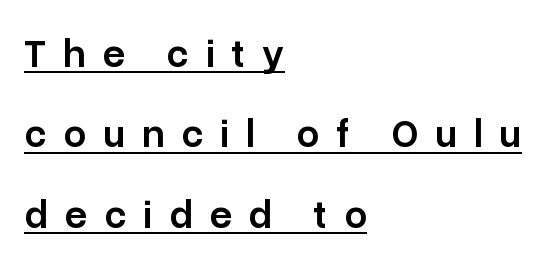
The image shows 40 px semibold sans-serif type, upright; set left-aligned, loose line spacing (2.01x), unusually wide letter spacing (+0.42 em), underlined; low stroke contrast and a medium x-height.
